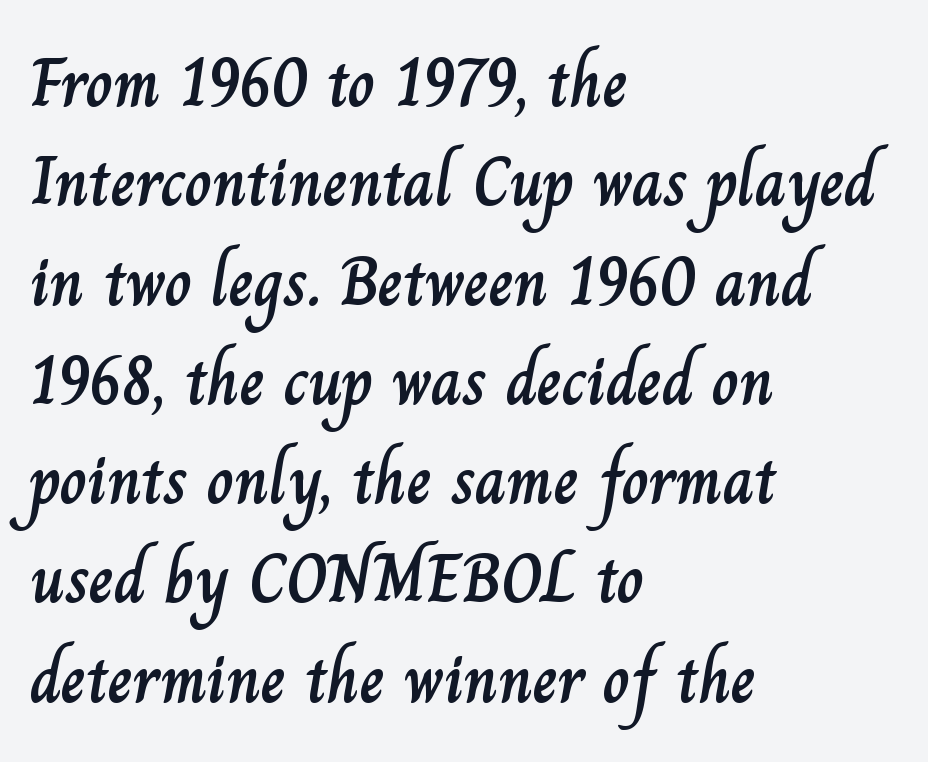
The image shows 68 px text type; set left-aligned, normal line spacing (1.46x), normal letter spacing, not underlined; low stroke contrast and a small x-height.
